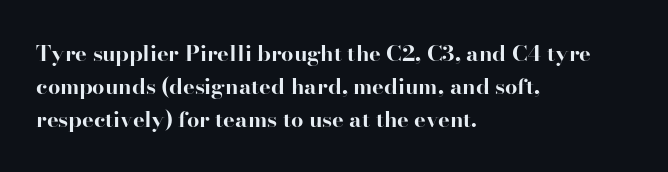
You'd pick this weight for a headline — it's a proper bold. The lettering holds an erect, upright posture throughout. Glance below the letters and you will spot only blank space. Layout note: lines flush left. Characters follow at the spacing the type designer built in. These lines sit exactly where default settings would place them.
